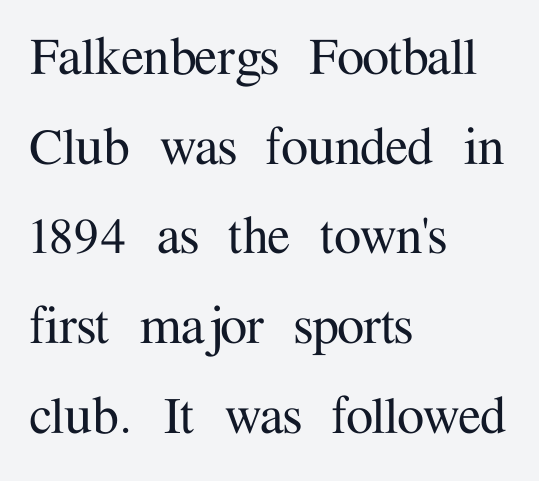
Where is the straight margin? On the left. This sample has the flowing, uneven cadence of proportional lettering. The lettering stays uniformly vertical, giving the passage a roman look. The line-height multiplier appears to be the usual default. The gaps between neighbouring characters are ordinary and unremarkable. The glyphs are unaccompanied by any horizontal stroke below them.
